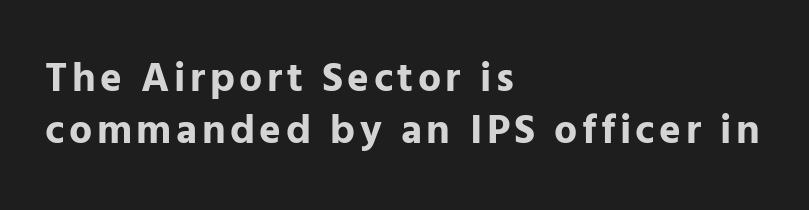
{"serif": "no", "italic": "no", "bold": "yes", "weight": "bold", "width": "normal", "stroke_contrast": "low", "x_height": "medium", "monospaced": "no", "underline": "no", "align": "left", "line_spacing": "normal", "line_spacing_ratio": 1.27, "glyph_px": 41}
